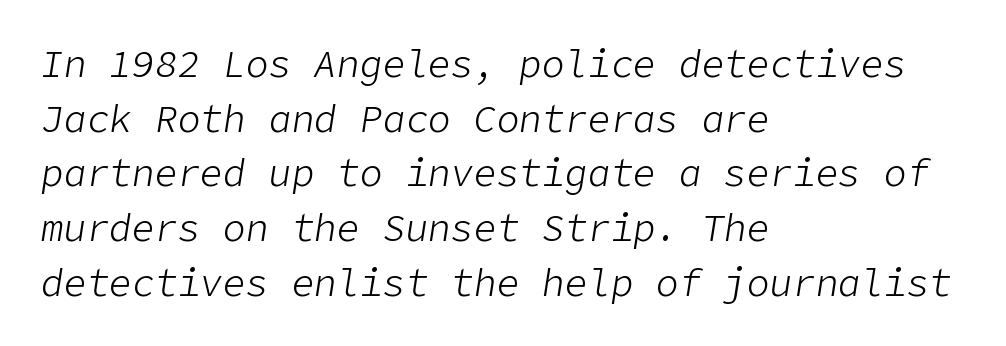
The rag falls on the right side of this text block. Think standard paragraph weight, or any step lighter than that. Nothing unusual about the tracking: characters are spaced as the font intends. The leading is moderate, giving the passage an even texture. Every character sits at an angle, as italics do.
